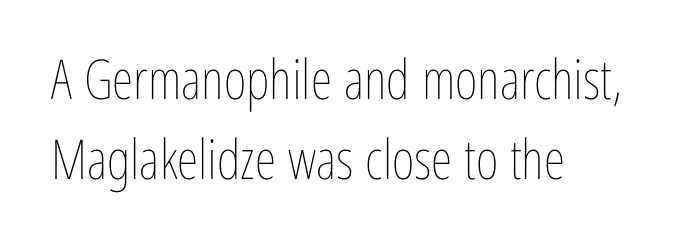
The image shows 55 px thin, condensed type, upright; set left-aligned, normal line spacing (1.45x), normal letter spacing, not underlined; low stroke contrast and a medium x-height.
